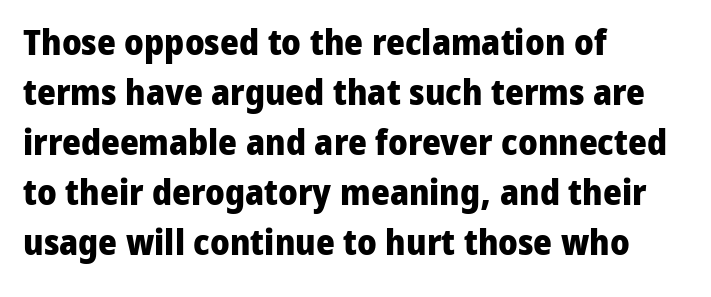
Q: Is the text bold? A: Yes.
Q: Is the text italic (slanted)? A: No, it is upright.
Q: Is the typeface a serif or a sans-serif typeface? A: Sans-serif.
Q: Is the text underlined? A: No.
Q: How is the paragraph aligned? A: Left-aligned.
Q: Is the spacing between letters normal or unusually wide? A: Normal.
Q: Is the spacing between lines tight, normal or loose? A: Normal.
Q: Width (condensed, normal, or wide)? A: Normal.
Q: Stroke contrast? A: Low.
Q: x-height? A: Medium.
Q: Monospaced? A: No.
